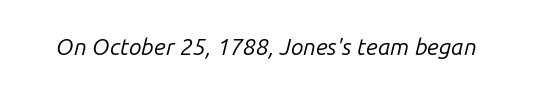
The image shows 23 px text type, italic (leaning right); set normal letter spacing, not underlined.
